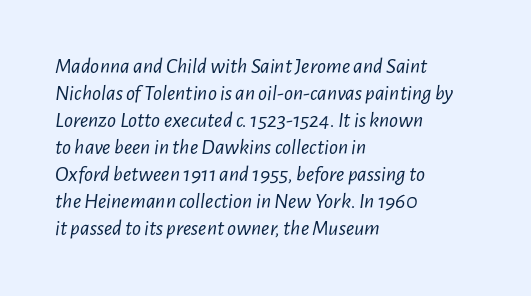
{"italic": "yes", "lean": "right", "slant_degrees": 7, "bold": "no", "underline": "no", "align": "left", "line_spacing_ratio": 1.23, "letter_spacing": "normal", "letter_spacing_em": 0.0, "glyph_px": 22}
